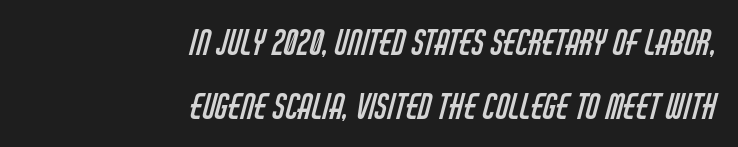
{"serif": "no", "bold": "no", "weight": "regular", "width": "condensed", "stroke_contrast": "low", "x_height": "large", "monospaced": "no", "underline": "no", "align": "right", "line_spacing_ratio": 1.87, "letter_spacing": "normal", "letter_spacing_em": 0.0, "glyph_px": 34}
